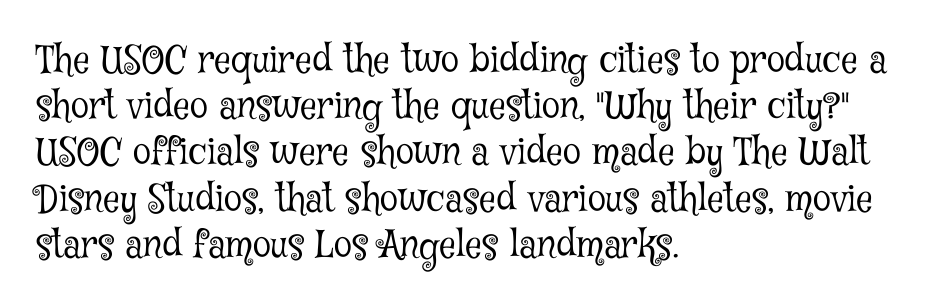
The image shows 37 px light, condensed serif type, upright; set left-aligned, normal line spacing (1.25x), normal letter spacing, not underlined; low stroke contrast and a medium x-height.
